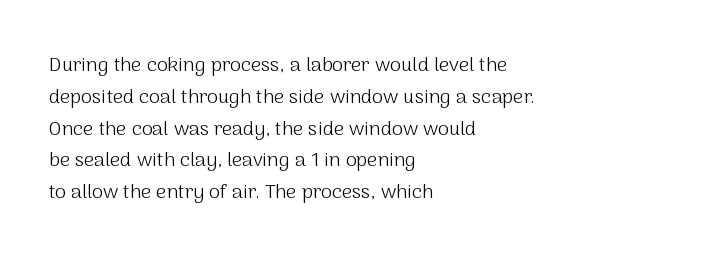
{"italic": "no", "bold": "no", "underline": "no", "align": "left", "line_spacing": "normal", "line_spacing_ratio": 1.59, "letter_spacing": "normal", "letter_spacing_em": 0.0, "glyph_px": 20}
